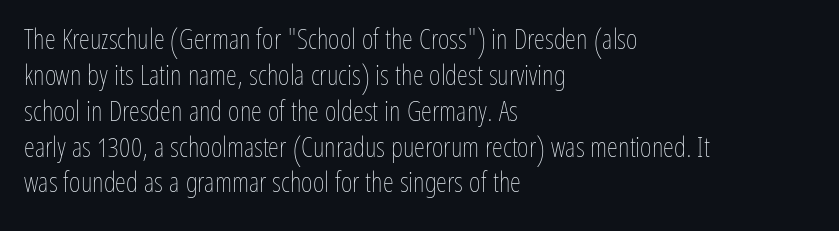
{"italic": "no", "bold": "no", "weight": "thin", "width": "condensed", "stroke_contrast": "low", "x_height": "medium", "monospaced": "no", "underline": "no", "align": "left", "line_spacing": "normal", "line_spacing_ratio": 1.28, "letter_spacing": "normal", "letter_spacing_em": 0.0, "glyph_px": 28}
